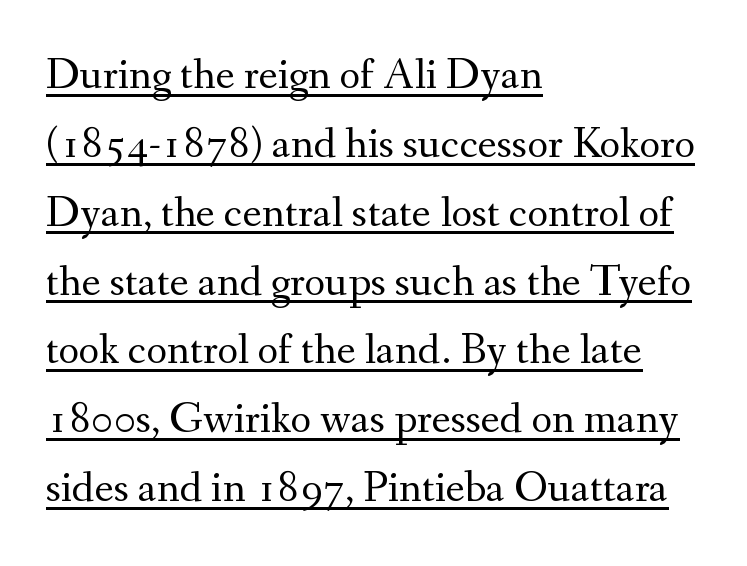
The type is set solid horizontally, with unmodified tracking. A typographer would call this underscored text. Leading matches the norm, producing a regular column. Looks like regular typesetting: each glyph gets only the width it needs. In CSS terms this would be text-align: left.
